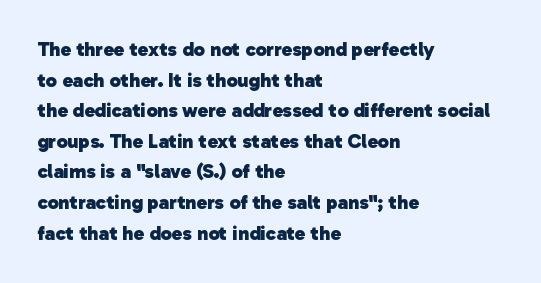
The image shows 20 px bold type; set left-aligned, normal line spacing (1.53x), normal letter spacing, not underlined.
